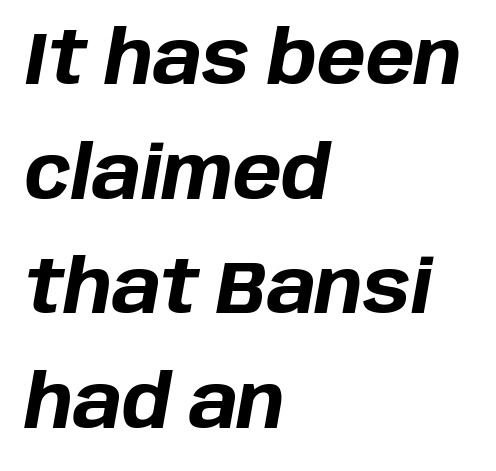
Does the leading feel generous? No, just average. Strong, thick strokes mark this as bold type. Default kerning and tracking; the words read as compact shapes. The rendering uses natural spacing where letterforms have individual widths. Anything drawn beneath the words? Only blank space. The text block is weighted toward the left margin, trailing off unevenly rightward.
